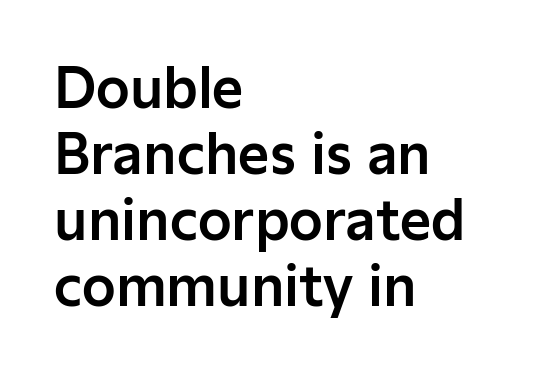
{"serif": "no", "italic": "no", "width": "normal", "stroke_contrast": "low", "x_height": "medium", "monospaced": "no", "underline": "no", "align": "left", "line_spacing_ratio": 1.22, "letter_spacing": "normal", "letter_spacing_em": 0.0, "glyph_px": 54}
